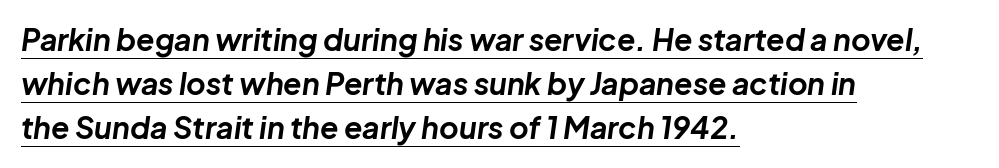
Rendered with sloped, italic letterforms. Nothing unusual about the tracking: characters are spaced as the font intends. Compared with a centered layout, this one pins lines to the left instead. If you measured baseline to baseline, you'd find a middling distance.
